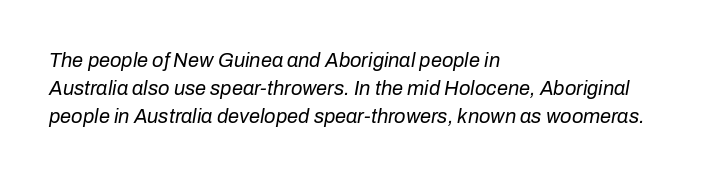
{"italic": "yes", "lean": "right", "slant_degrees": 10, "bold": "no", "underline": "no", "align": "left", "line_spacing": "normal", "line_spacing_ratio": 1.4, "letter_spacing": "normal", "letter_spacing_em": 0.0, "glyph_px": 20}
